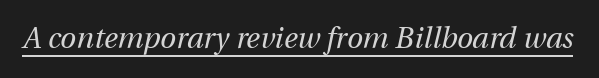
Q: Is the text bold? A: No.
Q: Is the text italic (slanted)? A: Yes, it leans right by about 12 degrees.
Q: Is the text underlined? A: Yes.
Q: Is the spacing between letters normal or unusually wide? A: Normal.
Q: Width (condensed, normal, or wide)? A: Normal.
Q: Stroke contrast? A: Medium.
Q: x-height? A: Medium.
Q: Monospaced? A: No.
